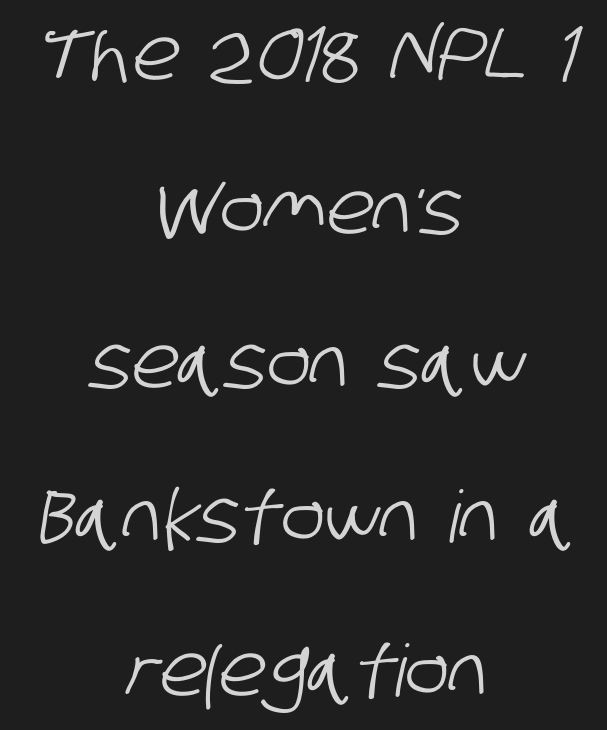
Q: Is the typeface a serif or a sans-serif typeface? A: Sans-serif.
Q: Is the text underlined? A: No.
Q: How is the paragraph aligned? A: Centered.
Q: Is the spacing between letters normal or unusually wide? A: Normal.
Q: Is the spacing between lines tight, normal or loose? A: Loose.
Q: Width (condensed, normal, or wide)? A: Condensed.
Q: Stroke contrast? A: Low.
Q: x-height? A: Large.
Q: Monospaced? A: No.
